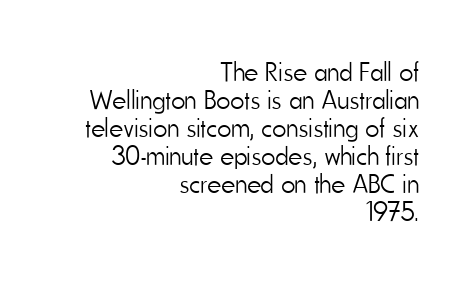
Q: Is the text bold? A: No.
Q: Is the text italic (slanted)? A: No, it is upright.
Q: Is the text underlined? A: No.
Q: How is the paragraph aligned? A: Right-aligned.
Q: Is the spacing between letters normal or unusually wide? A: Normal.
Q: Is the spacing between lines tight, normal or loose? A: Tight.
